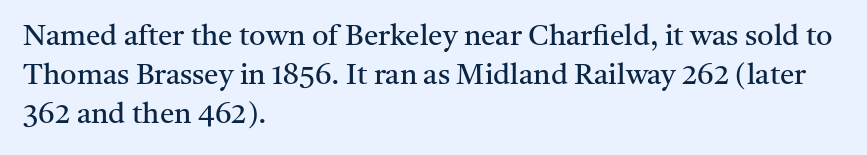
The image shows 29 px regular-weight serif type, upright; set left-aligned, normal line spacing (1.35x), normal letter spacing, not underlined; medium stroke contrast and a medium x-height.
